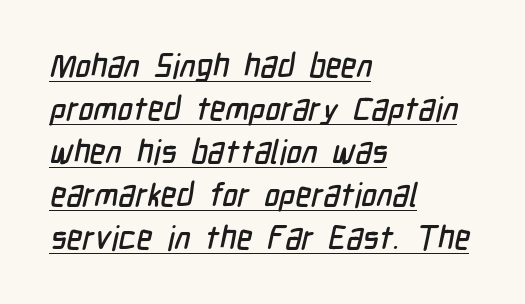
{"serif": "no", "width": "condensed", "stroke_contrast": "low", "x_height": "medium", "monospaced": "no", "underline": "yes", "align": "left", "line_spacing": "normal", "line_spacing_ratio": 1.3, "letter_spacing": "normal", "letter_spacing_em": 0.0, "glyph_px": 33}
